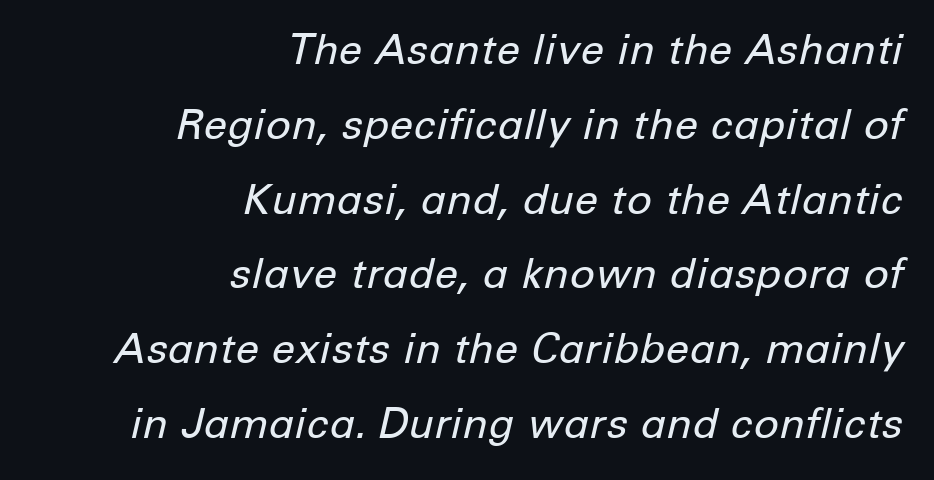
The lines are quadded right. The gap between lines stays unmarked. The weight would be labelled regular, book, light, or lighter still. Here the designer chose a conventional face with non-uniform glyph widths. Designer's note — italics engaged. Inter-character spacing is left at the font's built-in metrics.
